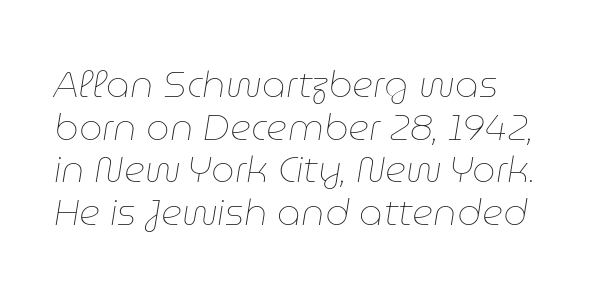
Descenders hang freely into open space. A typesetter would call this proportional, since set widths differ per character. Students, note that the glyphs here touch the page at normal intervals. The lines are quadded left. Stem width sits at or under what a default text font uses. The block of text is dense from top to bottom, with scant space between rows.
